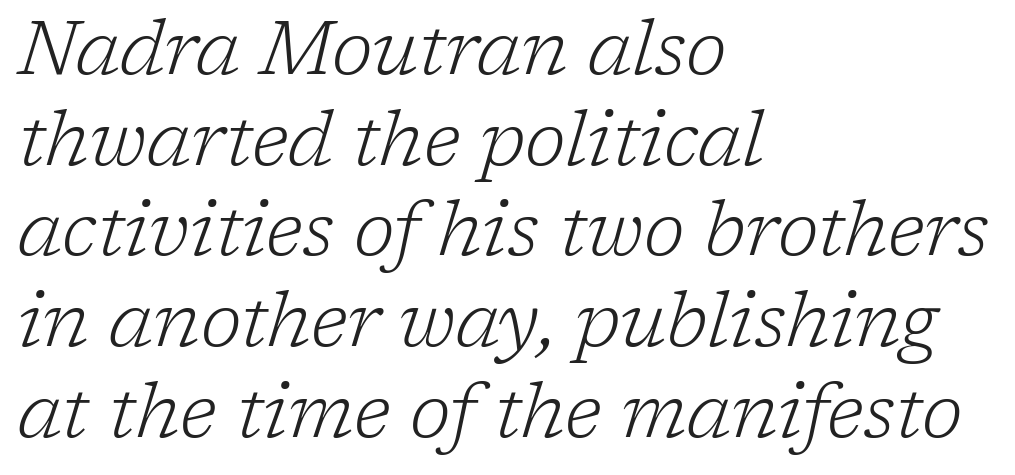
The image shows 75 px light serif type, italic (leaning right); set left-aligned, line spacing 1.21x, normal letter spacing, not underlined; low stroke contrast and a medium x-height.
